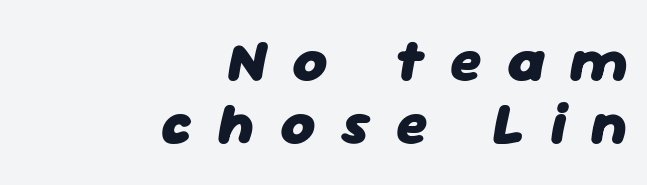
{"italic": "yes", "lean": "right", "slant_degrees": 11, "bold": "yes", "weight": "heavy", "width": "normal", "stroke_contrast": "low", "x_height": "medium", "monospaced": "no", "underline": "no", "align": "right", "line_spacing": "tight", "line_spacing_ratio": 1.07, "letter_spacing": "wide", "letter_spacing_em": 0.43, "glyph_px": 59}
